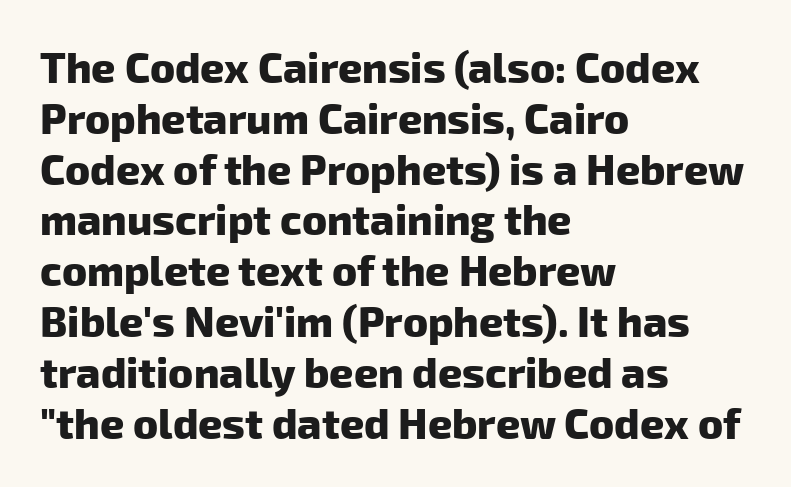
{"serif": "no", "bold": "yes", "weight": "heavy", "width": "normal", "stroke_contrast": "low", "x_height": "medium", "monospaced": "no", "underline": "no", "align": "left", "line_spacing_ratio": 1.21, "letter_spacing": "normal", "letter_spacing_em": 0.0, "glyph_px": 42}
